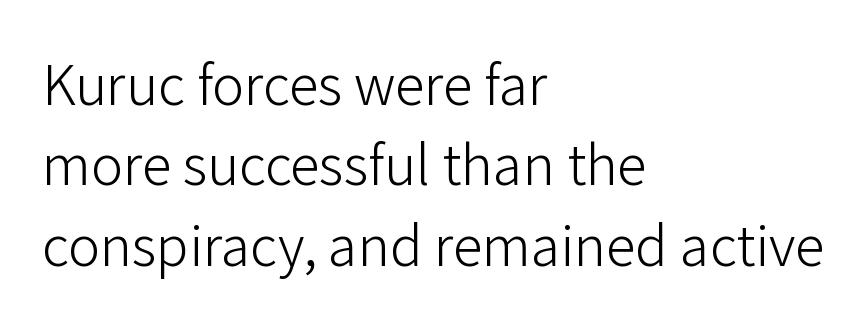
Q: Is the text bold? A: No.
Q: Is the text italic (slanted)? A: No, it is upright.
Q: Is the typeface a serif or a sans-serif typeface? A: Sans-serif.
Q: Is the text underlined? A: No.
Q: How is the paragraph aligned? A: Left-aligned.
Q: Is the spacing between letters normal or unusually wide? A: Normal.
Q: Is the spacing between lines tight, normal or loose? A: Normal.
Q: Width (condensed, normal, or wide)? A: Normal.
Q: Stroke contrast? A: Low.
Q: x-height? A: Medium.
Q: Monospaced? A: No.
